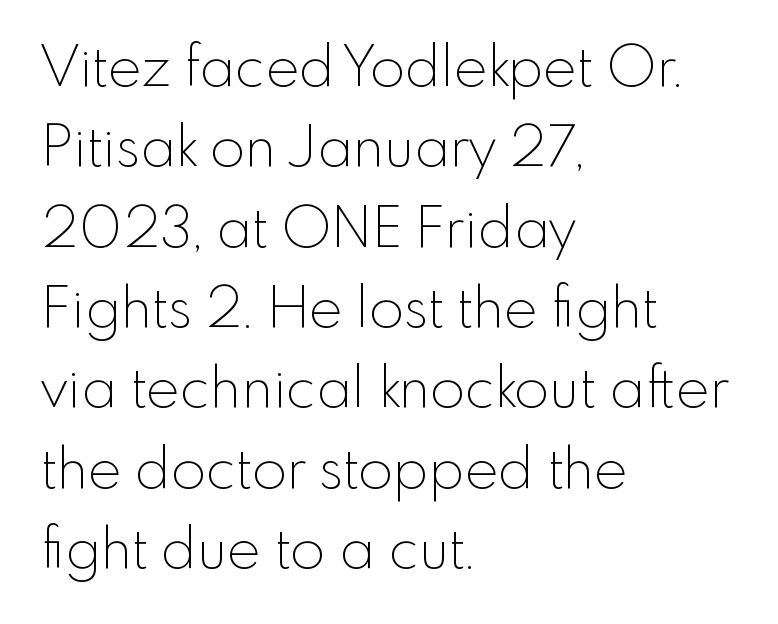
Q: Is the text bold? A: No.
Q: Is the text italic (slanted)? A: No, it is upright.
Q: Is the typeface a serif or a sans-serif typeface? A: Sans-serif.
Q: Is the text underlined? A: No.
Q: How is the paragraph aligned? A: Left-aligned.
Q: Is the spacing between letters normal or unusually wide? A: Normal.
Q: Is the spacing between lines tight, normal or loose? A: Normal.
Q: Width (condensed, normal, or wide)? A: Normal.
Q: x-height? A: Small.
Q: Monospaced? A: No.
